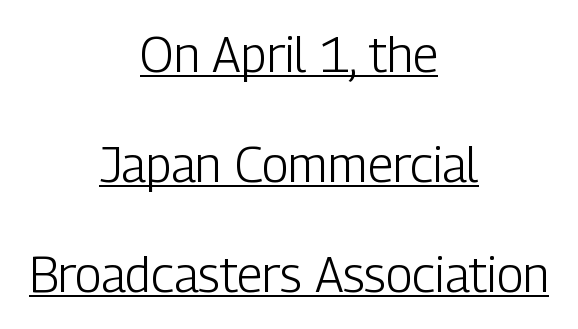
The image shows 49 px light, condensed sans-serif type, upright; set centered, loose line spacing (2.25x), normal letter spacing, underlined; low stroke contrast and a medium x-height.
